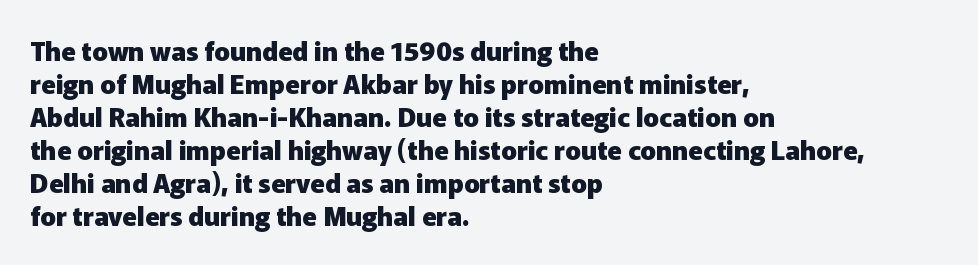
The image shows 26 px bold type, upright; set left-aligned, normal line spacing (1.27x), normal letter spacing, not underlined.
